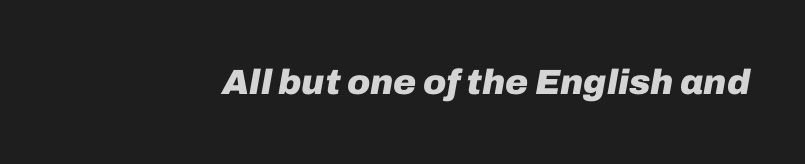
{"italic": "yes", "lean": "right", "slant_degrees": 10, "bold": "yes", "weight": "heavy", "width": "normal", "stroke_contrast": "low", "x_height": "medium", "monospaced": "no", "underline": "no", "letter_spacing": "normal", "letter_spacing_em": 0.0, "glyph_px": 35}
